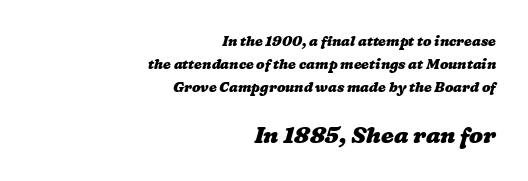
{"bold": "yes", "underline": "no", "align": "right", "line_spacing": "normal", "line_spacing_ratio": 1.65, "letter_spacing": "normal", "letter_spacing_em": 0.0, "larger_block": "second", "size_ratio": 1.64, "glyph_px": 23}
